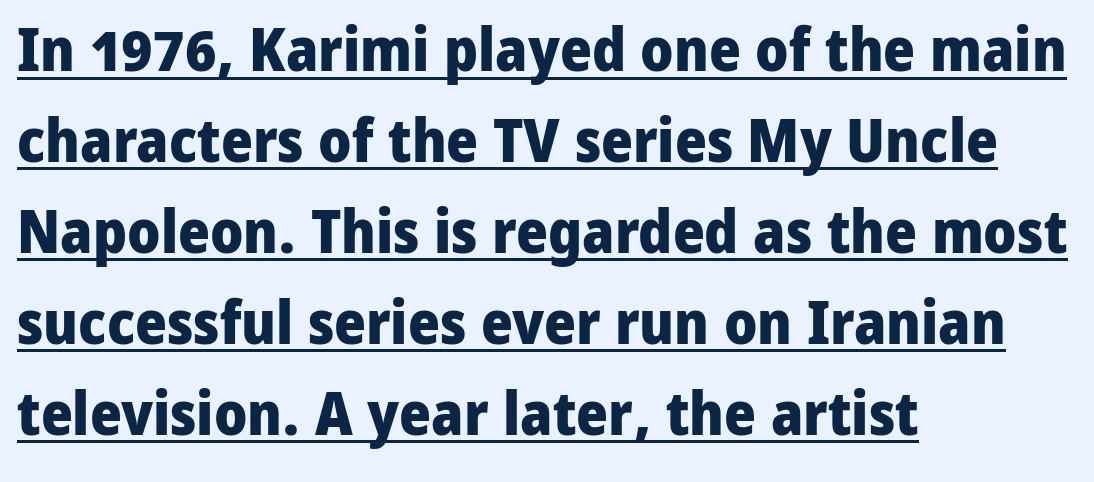
Q: Is the text bold? A: Yes.
Q: Is the text italic (slanted)? A: No, it is upright.
Q: Is the typeface a serif or a sans-serif typeface? A: Sans-serif.
Q: Is the text underlined? A: Yes.
Q: How is the paragraph aligned? A: Left-aligned.
Q: Is the spacing between letters normal or unusually wide? A: Normal.
Q: Is the spacing between lines tight, normal or loose? A: Normal.
Q: Width (condensed, normal, or wide)? A: Normal.
Q: Stroke contrast? A: Low.
Q: x-height? A: Medium.
Q: Monospaced? A: No.
